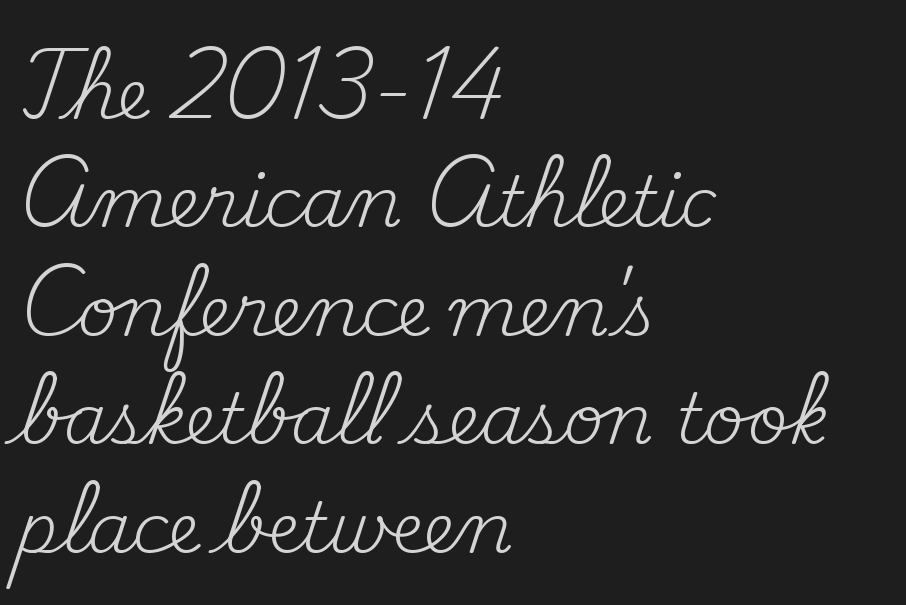
The image shows 70 px regular-weight serif type; set left-aligned, normal line spacing (1.55x), normal letter spacing, not underlined; medium stroke contrast and a small x-height.
